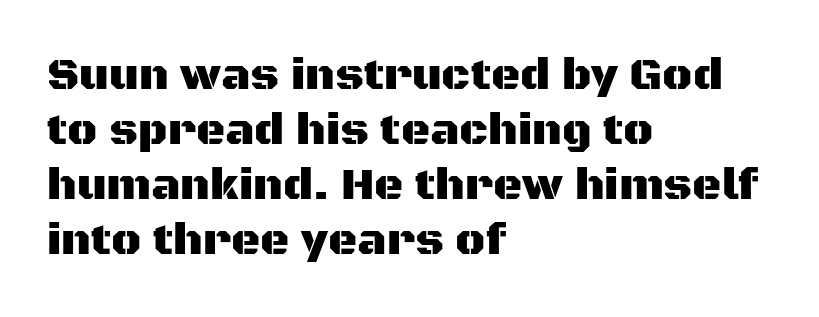
The image shows 45 px sans-serif type, upright; set left-aligned, line spacing 1.22x, normal letter spacing, not underlined; medium stroke contrast and a large x-height.
